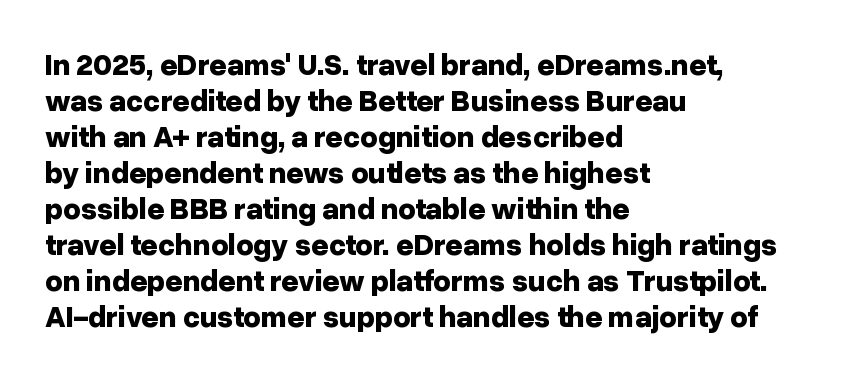
The image shows 30 px bold sans-serif type, upright; set left-aligned, line spacing 1.2x, normal letter spacing, not underlined; low stroke contrast and a medium x-height.
